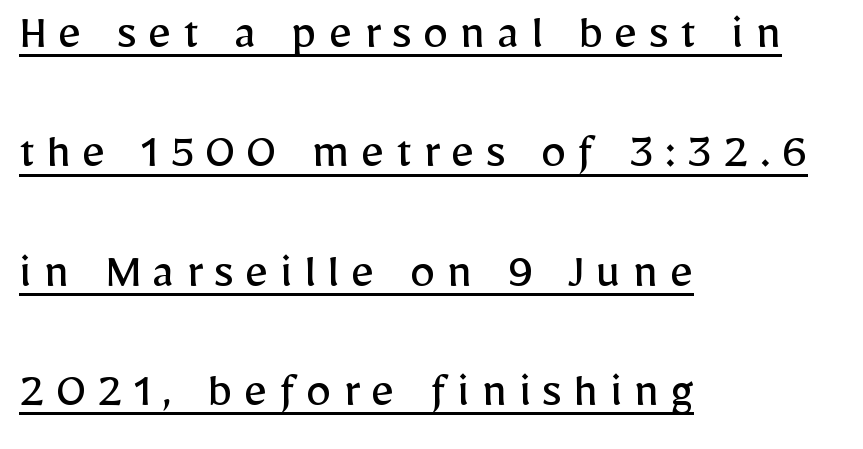
You could fit nearly another row in the gap between these rows. A typesetter would call this proportional, since set widths differ per character. Is the type heavy? It reads as light-to-regular instead. The specimen includes a rule beneath the text block's lines. Is the block centered? No — it sits flush against the left margin.
